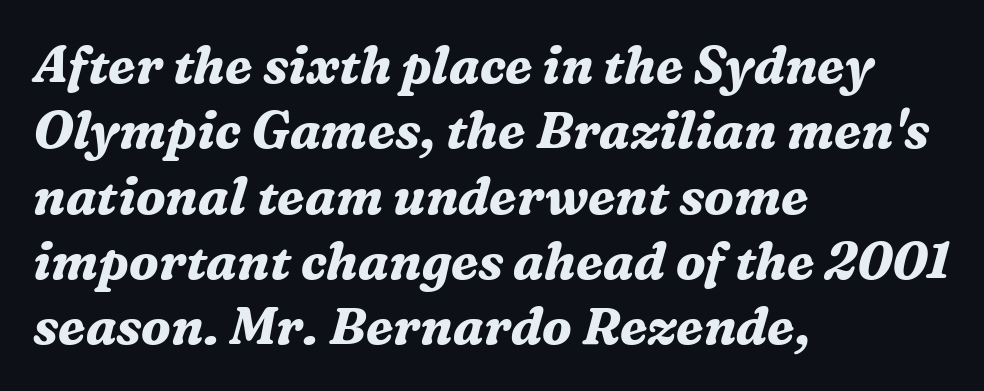
{"serif": "yes", "italic": "yes", "lean": "right", "slant_degrees": 16, "bold": "yes", "weight": "bold", "width": "normal", "stroke_contrast": "medium", "x_height": "medium", "monospaced": "no", "underline": "no", "align": "left", "line_spacing": "normal", "line_spacing_ratio": 1.28, "letter_spacing": "normal", "letter_spacing_em": 0.0, "glyph_px": 51}
